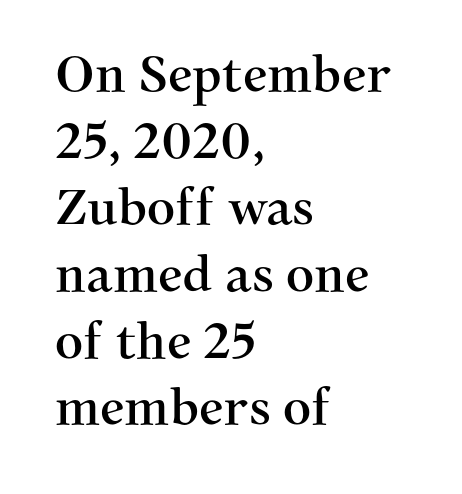
The image shows 49 px serif type, upright; set left-aligned, normal line spacing (1.36x), normal letter spacing, not underlined; medium stroke contrast and a medium x-height.
